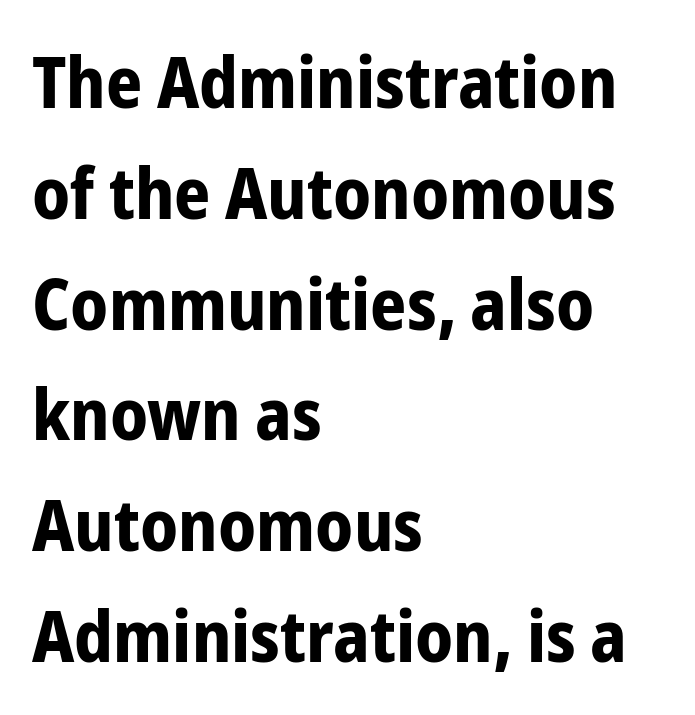
In terms of posture, this sample is upright. Notice how thick the strokes are: this is what a full bold looks like. Just letters on the line, the space beneath them empty. To sum up the face: it is a sans, with no serifs. Interline gaps are of average width in this sample. Do the characters align in a grid? No, the font is proportional.
